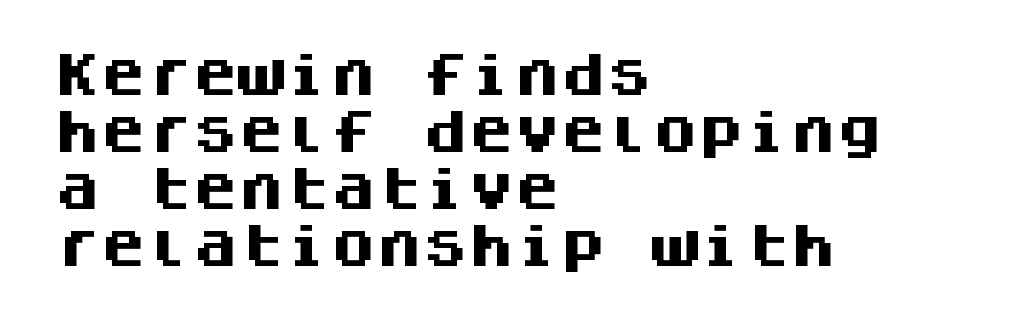
The image shows 46 px heavy sans-serif type, upright, monospaced; set left-aligned, line spacing 1.24x, normal letter spacing, not underlined; medium stroke contrast and a large x-height.
